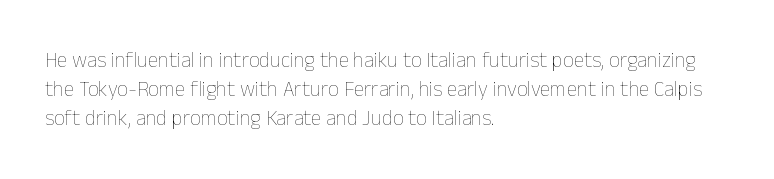
{"italic": "no", "bold": "no", "underline": "no", "align": "left", "line_spacing": "normal", "line_spacing_ratio": 1.38, "letter_spacing": "normal", "letter_spacing_em": 0.0, "glyph_px": 21}
